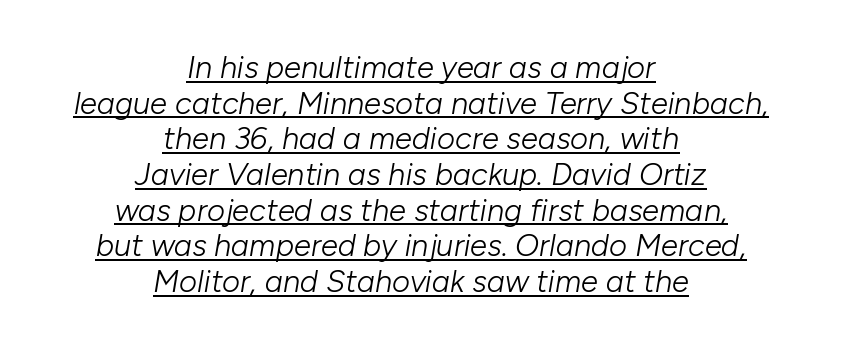
Q: Is the text bold? A: No.
Q: Is the text italic (slanted)? A: Yes, it leans right by about 10 degrees.
Q: Is the text underlined? A: Yes.
Q: How is the paragraph aligned? A: Centered.
Q: Is the spacing between letters normal or unusually wide? A: Normal.
Q: Is the spacing between lines tight, normal or loose? A: Tight.
Q: Width (condensed, normal, or wide)? A: Normal.
Q: Stroke contrast? A: Low.
Q: x-height? A: Medium.
Q: Monospaced? A: No.
